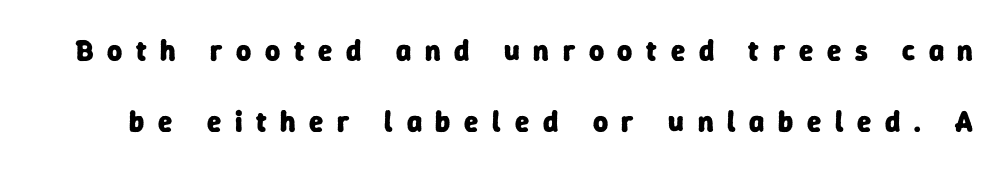
{"serif": "no", "bold": "yes", "weight": "heavy", "width": "normal", "stroke_contrast": "low", "x_height": "medium", "monospaced": "no", "underline": "no", "line_spacing": "loose", "line_spacing_ratio": 2.44, "letter_spacing": "wide", "letter_spacing_em": 0.47, "glyph_px": 29}
